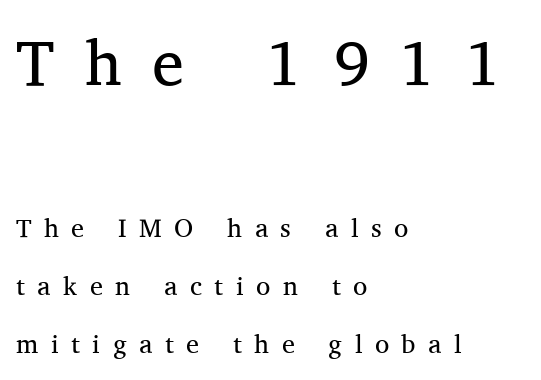
On a weight scale, this lands at 450 or below. Two sizes are in play, and the larger belongs to the first block. The rendering shows small feet on the letterforms — a serif design. A typesetter would call this heavily tracked-out type. If you drew a ruler down the left edge, every line would touch it. Descenders are the only things crossing below the line.
